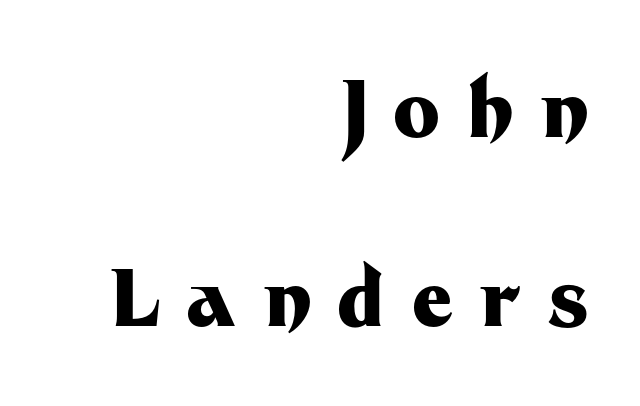
Q: Is the text bold? A: Yes.
Q: Is the text italic (slanted)? A: No, it is upright.
Q: Is the typeface a serif or a sans-serif typeface? A: Sans-serif.
Q: Is the text underlined? A: No.
Q: How is the paragraph aligned? A: Right-aligned.
Q: Is the spacing between letters normal or unusually wide? A: Unusually wide.
Q: Is the spacing between lines tight, normal or loose? A: Loose.
Q: Width (condensed, normal, or wide)? A: Normal.
Q: Stroke contrast? A: Medium.
Q: x-height? A: Medium.
Q: Monospaced? A: No.
